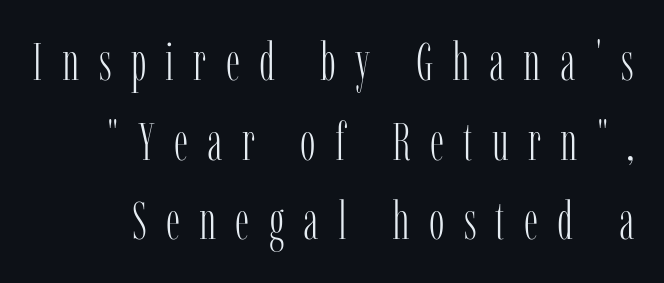
Q: Is the text bold? A: No.
Q: Is the text italic (slanted)? A: No, it is upright.
Q: Is the typeface a serif or a sans-serif typeface? A: Serif.
Q: Is the text underlined? A: No.
Q: Is the spacing between letters normal or unusually wide? A: Unusually wide.
Q: Is the spacing between lines tight, normal or loose? A: Normal.
Q: Width (condensed, normal, or wide)? A: Condensed.
Q: Stroke contrast? A: Low.
Q: x-height? A: Medium.
Q: Monospaced? A: No.
